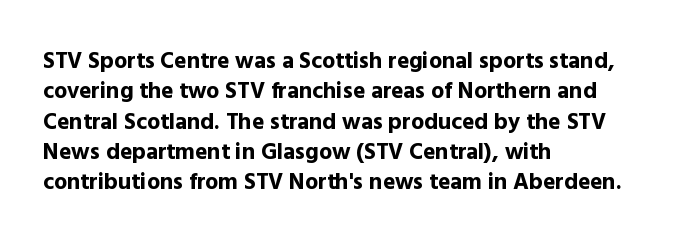
Q: Is the text bold? A: Yes.
Q: Is the text italic (slanted)? A: No, it is upright.
Q: Is the text underlined? A: No.
Q: How is the paragraph aligned? A: Left-aligned.
Q: Is the spacing between letters normal or unusually wide? A: Normal.
Q: Is the spacing between lines tight, normal or loose? A: Normal.
